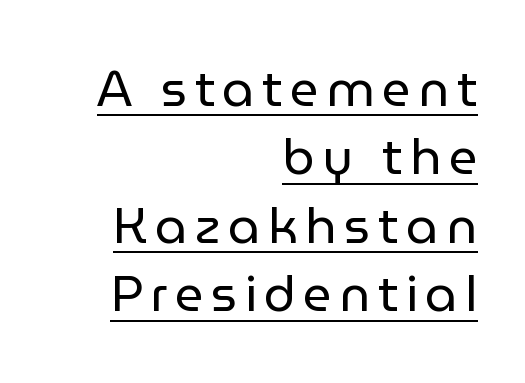
The image shows 50 px regular-weight sans-serif type, upright; set right-aligned, normal line spacing (1.37x), underlined; low stroke contrast and a medium x-height.
